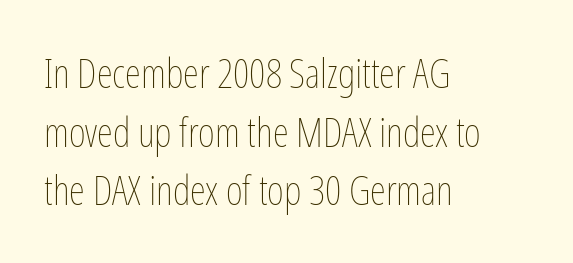
Q: Is the text bold? A: No.
Q: Is the text italic (slanted)? A: No, it is upright.
Q: Is the text underlined? A: No.
Q: How is the paragraph aligned? A: Left-aligned.
Q: Is the spacing between letters normal or unusually wide? A: Normal.
Q: Is the spacing between lines tight, normal or loose? A: Normal.
Q: Width (condensed, normal, or wide)? A: Condensed.
Q: Stroke contrast? A: Low.
Q: x-height? A: Medium.
Q: Monospaced? A: No.
